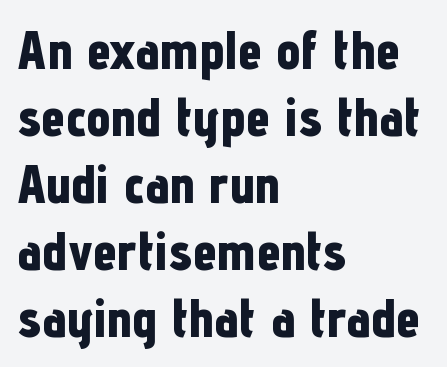
Is the block centered? No — it sits flush against the left margin. Does extra space separate the letters? No, they use regular spacing. Is this a fixed-width face? No — the glyphs have proportional, varying widths. Words float on clear page, feet unadorned. Note: no serifs on the glyphs. The sample has been set heavy, in full bold.
